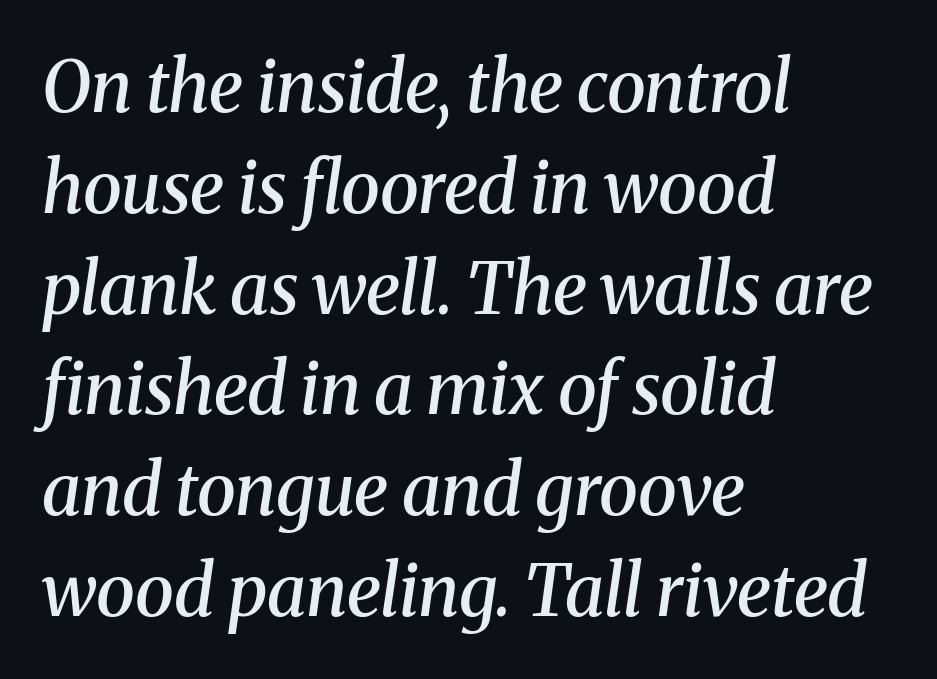
{"serif": "yes", "italic": "yes", "lean": "right", "slant_degrees": 8, "bold": "semi", "weight": "semibold", "width": "normal", "stroke_contrast": "medium", "x_height": "medium", "monospaced": "no", "underline": "no", "align": "left", "line_spacing": "normal", "line_spacing_ratio": 1.42, "letter_spacing": "normal", "letter_spacing_em": 0.0, "glyph_px": 71}
